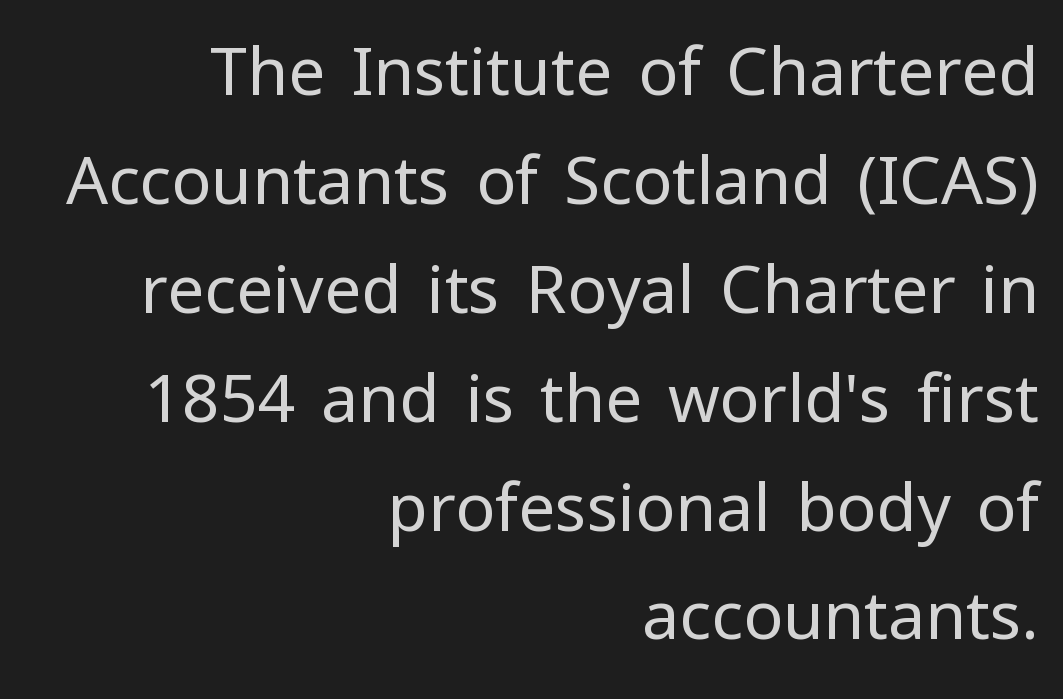
The image shows 66 px regular-weight sans-serif type, upright; set right-aligned, normal line spacing (1.65x), normal letter spacing, not underlined; low stroke contrast and a medium x-height.
